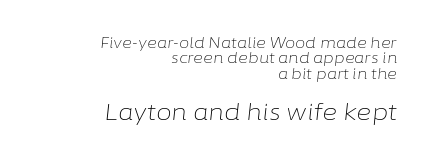
Q: Is the text bold? A: No.
Q: Is the text italic (slanted)? A: Yes, it leans right by about 6 degrees.
Q: Is the text underlined? A: No.
Q: How is the paragraph aligned? A: Right-aligned.
Q: Is the spacing between letters normal or unusually wide? A: Normal.
Q: Is the spacing between lines tight, normal or loose? A: Tight.
Q: Which block of text is set in a larger size, the first (top) or the second (bottom)? A: The second (bottom) one.
